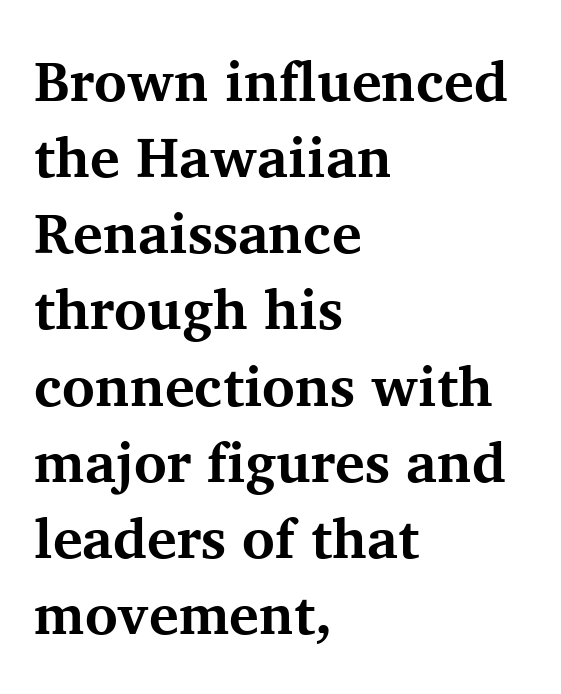
The image shows 56 px bold serif type, upright; set left-aligned, normal line spacing (1.36x), normal letter spacing, not underlined; medium stroke contrast and a medium x-height.
